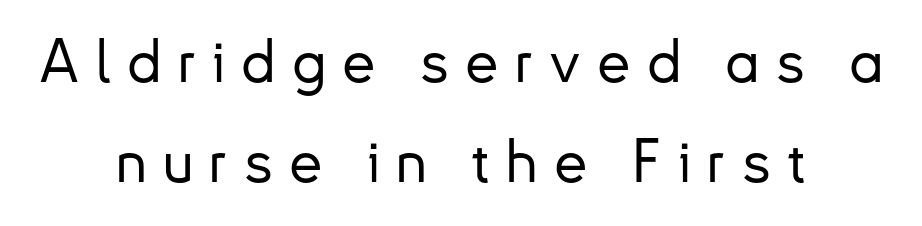
Q: Is the text italic (slanted)? A: No, it is upright.
Q: Is the typeface a serif or a sans-serif typeface? A: Sans-serif.
Q: Is the text underlined? A: No.
Q: How is the paragraph aligned? A: Centered.
Q: Is the spacing between letters normal or unusually wide? A: Unusually wide.
Q: Is the spacing between lines tight, normal or loose? A: Normal.
Q: Width (condensed, normal, or wide)? A: Normal.
Q: Stroke contrast? A: Low.
Q: x-height? A: Small.
Q: Monospaced? A: No.
